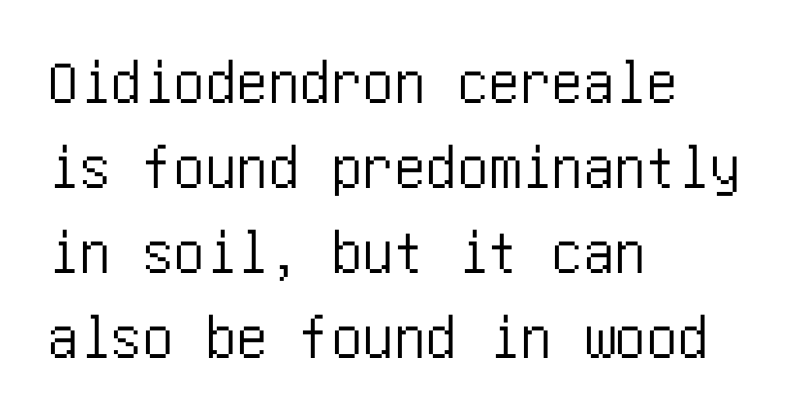
{"serif": "no", "italic": "no", "width": "condensed", "stroke_contrast": "low", "x_height": "large", "underline": "no", "align": "left", "line_spacing": "normal", "line_spacing_ratio": 1.35, "letter_spacing": "normal", "letter_spacing_em": 0.0, "glyph_px": 63}
